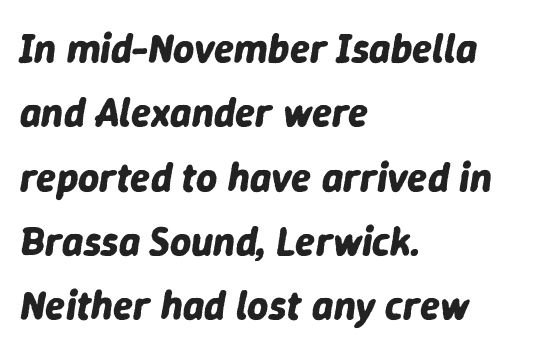
The image shows 41 px bold type, italic (leaning right); set left-aligned, normal line spacing (1.57x), normal letter spacing, not underlined; low stroke contrast and a medium x-height.
